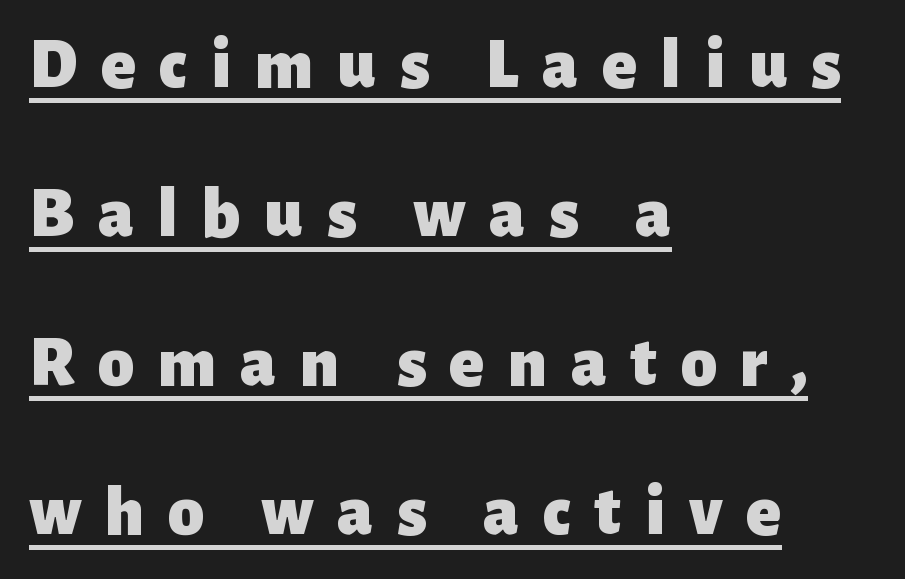
Q: Is the text bold? A: Yes.
Q: Is the text italic (slanted)? A: No, it is upright.
Q: Is the typeface a serif or a sans-serif typeface? A: Sans-serif.
Q: Is the text underlined? A: Yes.
Q: How is the paragraph aligned? A: Left-aligned.
Q: Is the spacing between letters normal or unusually wide? A: Unusually wide.
Q: Is the spacing between lines tight, normal or loose? A: Loose.
Q: Width (condensed, normal, or wide)? A: Normal.
Q: Stroke contrast? A: Low.
Q: x-height? A: Medium.
Q: Monospaced? A: No.
